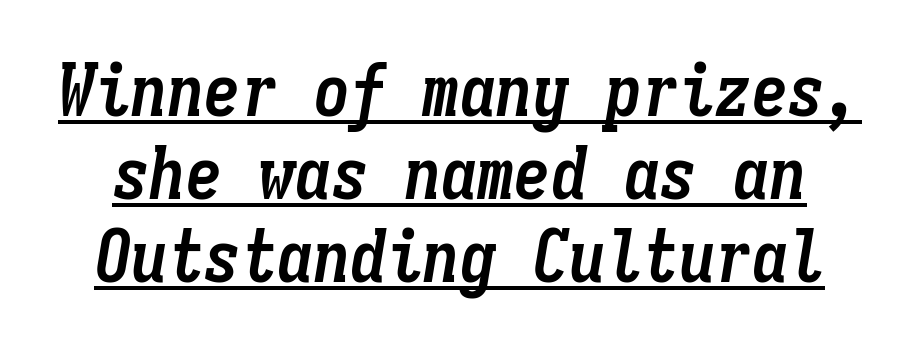
A typographer would call this underscored text. Compared with an ordinary text face, these strokes are far heavier — a full bold. This sample uses an oblique cut, with every glyph tilted off the vertical. The rendering uses a small line-height, squeezing the rows. The type is set solid horizontally, with unmodified tracking. Every character here occupies the same horizontal width, giving the sample a typewriter-like rhythm.
